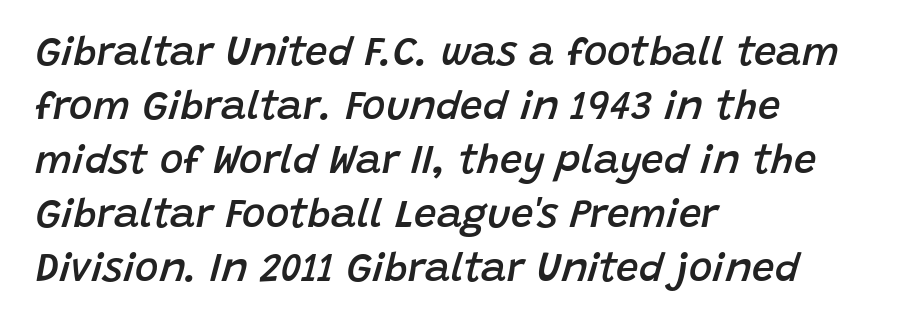
The image shows 40 px semibold type, italic (leaning right); set left-aligned, normal line spacing (1.35x), normal letter spacing, not underlined; low stroke contrast and a large x-height.
